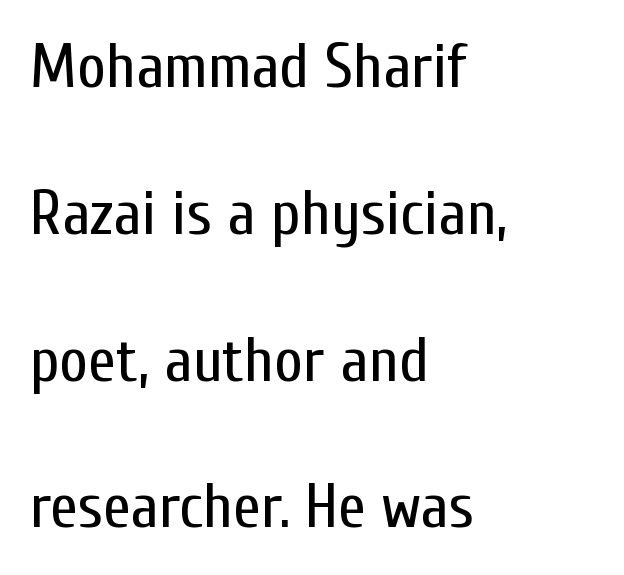
The image shows 63 px regular-weight, condensed sans-serif type, upright; set left-aligned, loose line spacing (2.33x), normal letter spacing, not underlined; low stroke contrast and a medium x-height.
